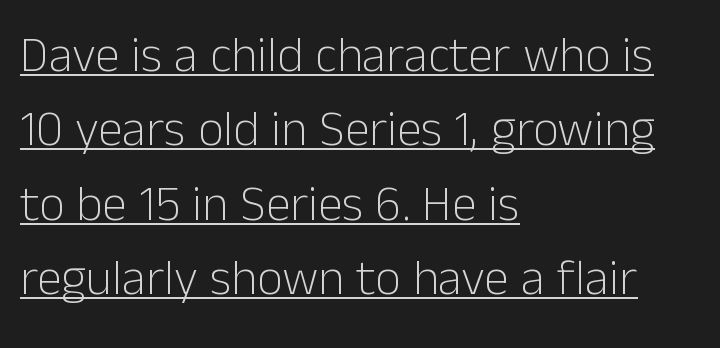
The face used here is proportionally spaced, like ordinary book or web type. Italic? Not at all — the glyphs are vertical. Every word sits above its own underline. Honestly, the letter spacing is just normal — you wouldn't notice it.
